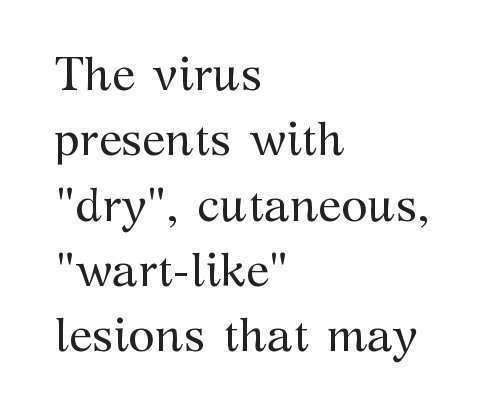
This block has exactly the height ordinary leading produces. Varying glyph widths throughout — classic text-font behaviour. Notice how the passage keeps a crisp vertical edge on the left only. This is serif lettering, the kind often seen in printed books. Is the type heavy? It reads as light-to-regular instead. Does extra space separate the letters? No, they use regular spacing.
